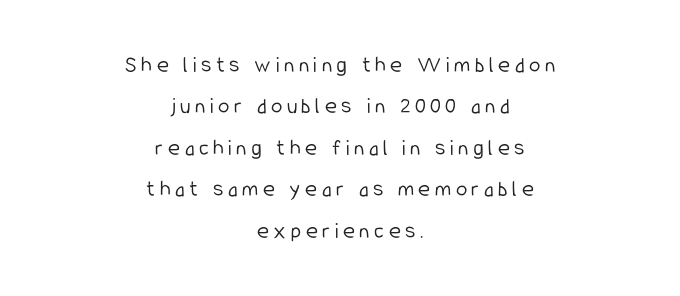
The image shows 23 px text type, upright; set centered, line spacing 1.8x, unusually wide letter spacing (+0.2 em), not underlined.
